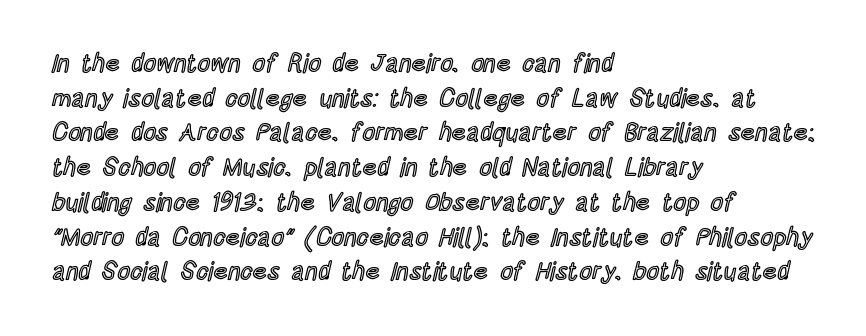
{"underline": "no", "align": "left", "line_spacing": "normal", "line_spacing_ratio": 1.39, "letter_spacing": "normal", "letter_spacing_em": 0.0, "glyph_px": 25}
